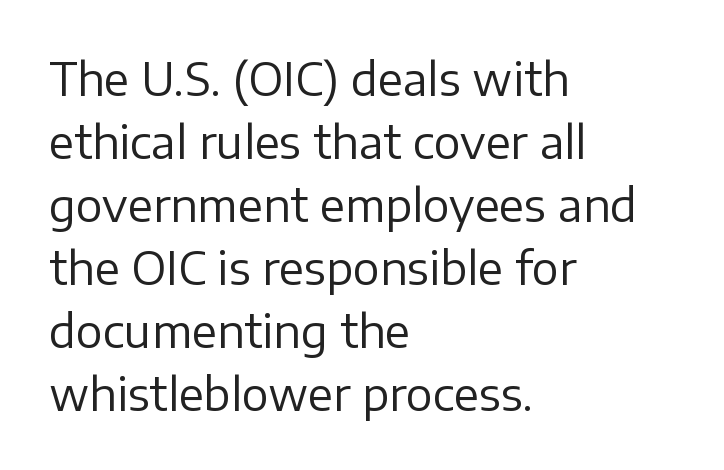
Q: Is the text bold? A: No.
Q: Is the text italic (slanted)? A: No, it is upright.
Q: Is the typeface a serif or a sans-serif typeface? A: Sans-serif.
Q: Is the text underlined? A: No.
Q: How is the paragraph aligned? A: Left-aligned.
Q: Is the spacing between letters normal or unusually wide? A: Normal.
Q: Is the spacing between lines tight, normal or loose? A: Normal.
Q: Width (condensed, normal, or wide)? A: Normal.
Q: Stroke contrast? A: Low.
Q: x-height? A: Medium.
Q: Monospaced? A: No.
